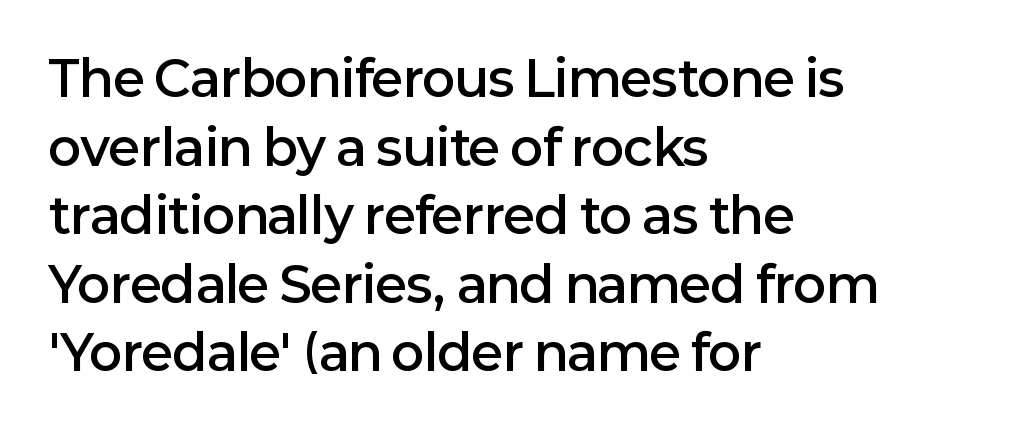
The image shows 49 px semibold sans-serif type, upright; set left-aligned, normal line spacing (1.4x), normal letter spacing, not underlined; low stroke contrast and a medium x-height.
